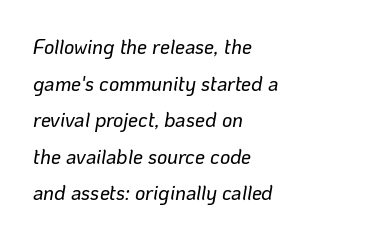
The passage shown is not underscored anywhere. Characters are canted at an angle relative to the baseline's perpendicular. The paragraph shown leans on its left margin. What stands out about the letter spacing? Nothing — it is the standard amount.
